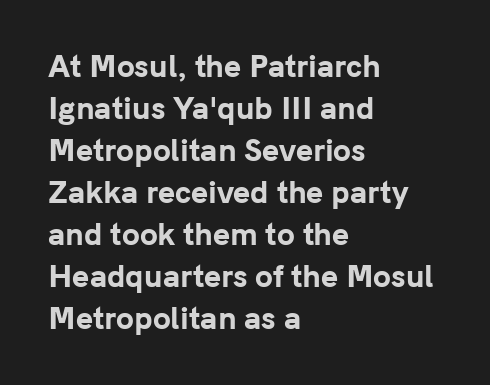
Q: Is the text bold? A: Yes.
Q: Is the text italic (slanted)? A: No, it is upright.
Q: Is the typeface a serif or a sans-serif typeface? A: Sans-serif.
Q: Is the text underlined? A: No.
Q: How is the paragraph aligned? A: Left-aligned.
Q: Is the spacing between letters normal or unusually wide? A: Normal.
Q: Is the spacing between lines tight, normal or loose? A: Normal.
Q: Width (condensed, normal, or wide)? A: Normal.
Q: Stroke contrast? A: Low.
Q: x-height? A: Medium.
Q: Monospaced? A: No.
